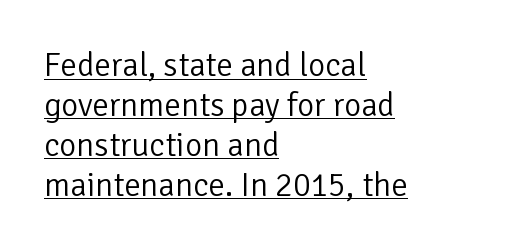
The image shows 33 px light sans-serif type, upright; set left-aligned, line spacing 1.21x, normal letter spacing, underlined; low stroke contrast and a medium x-height.
